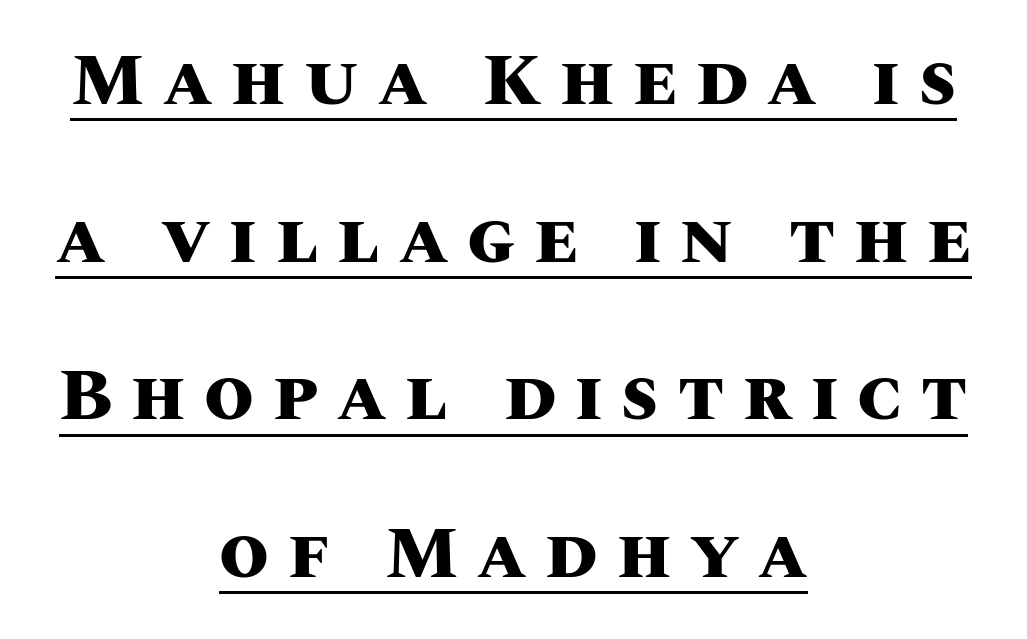
The image shows 72 px heavy type, upright; set centered, loose line spacing (2.19x), unusually wide letter spacing (+0.26 em), underlined; medium stroke contrast and a large x-height.
